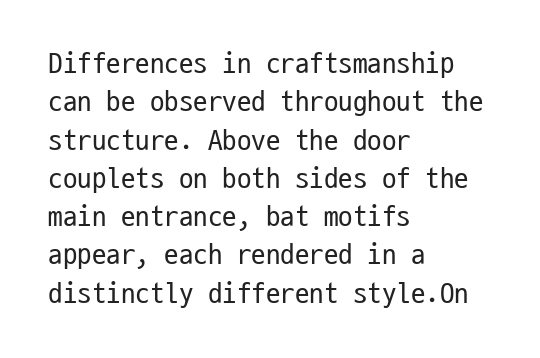
Q: Is the text bold? A: No.
Q: Is the text italic (slanted)? A: No, it is upright.
Q: Is the typeface a serif or a sans-serif typeface? A: Sans-serif.
Q: Is the text underlined? A: No.
Q: How is the paragraph aligned? A: Left-aligned.
Q: Is the spacing between letters normal or unusually wide? A: Normal.
Q: Is the spacing between lines tight, normal or loose? A: Normal.
Q: Width (condensed, normal, or wide)? A: Condensed.
Q: Stroke contrast? A: Low.
Q: x-height? A: Medium.
Q: Monospaced? A: Yes.
